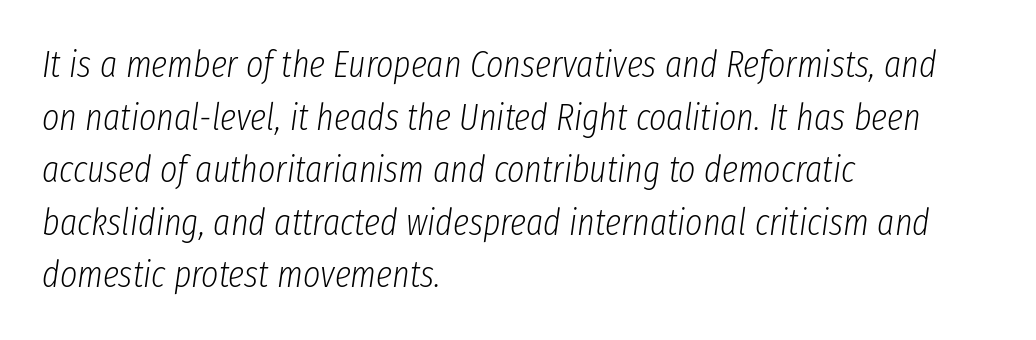
The image shows 37 px light, condensed type, italic (leaning right); set left-aligned, normal line spacing (1.42x), normal letter spacing, not underlined; low stroke contrast and a medium x-height.
